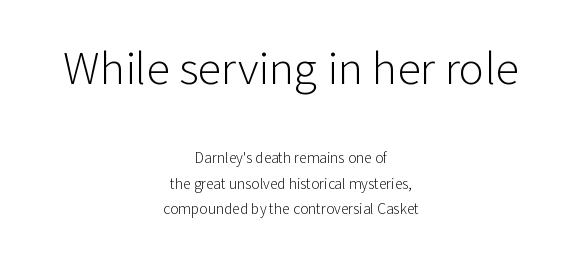
Q: Is the text bold? A: No.
Q: Is the text italic (slanted)? A: No, it is upright.
Q: Is the typeface a serif or a sans-serif typeface? A: Sans-serif.
Q: Is the text underlined? A: No.
Q: How is the paragraph aligned? A: Centered.
Q: Is the spacing between letters normal or unusually wide? A: Normal.
Q: Which block of text is set in a larger size, the first (top) or the second (bottom)? A: The first (top) one.
Q: Width (condensed, normal, or wide)? A: Normal.
Q: Stroke contrast? A: Low.
Q: x-height? A: Medium.
Q: Monospaced? A: No.
